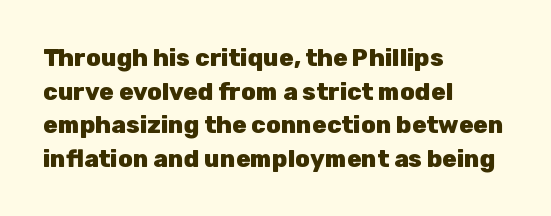
{"italic": "no", "bold": "yes", "underline": "no", "align": "left", "line_spacing": "normal", "line_spacing_ratio": 1.4, "letter_spacing": "normal", "letter_spacing_em": 0.0, "glyph_px": 24}
